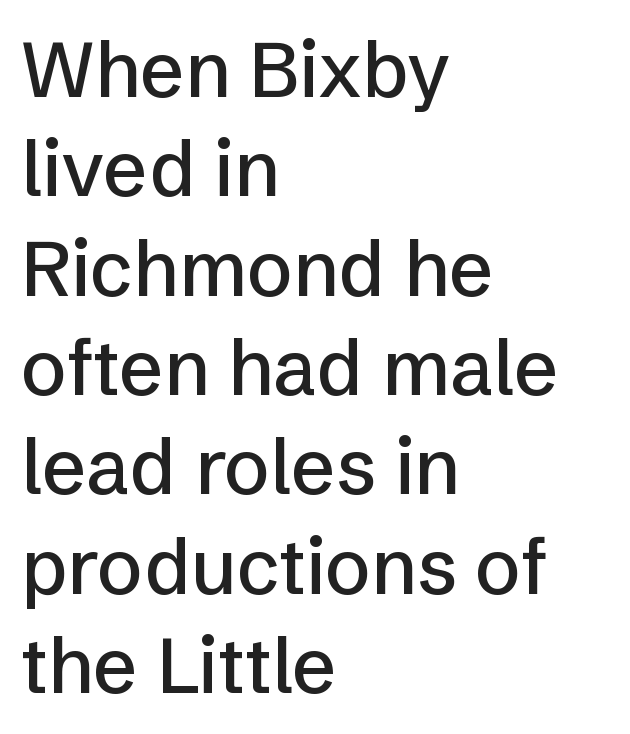
The image shows 77 px sans-serif type, upright; set left-aligned, normal line spacing (1.29x), normal letter spacing, not underlined; low stroke contrast and a medium x-height.
